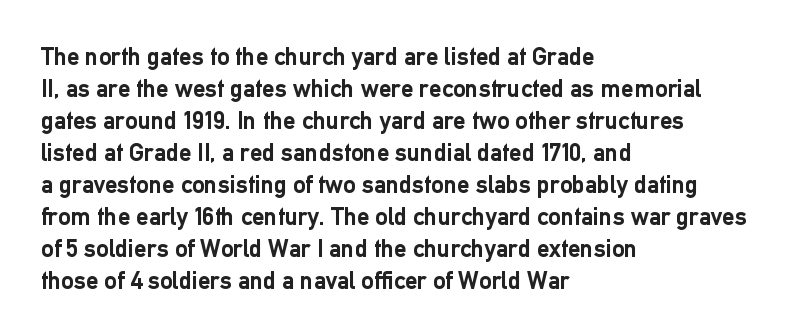
The image shows 25 px bold type, upright; set left-aligned, normal line spacing (1.28x), normal letter spacing, not underlined.
